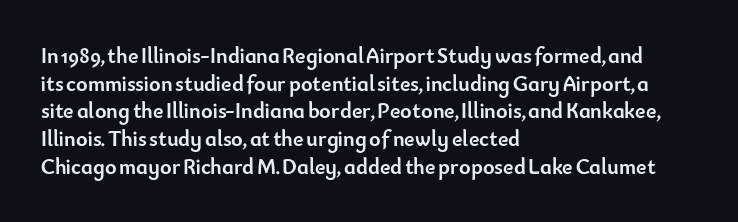
These words are printed bold, with thick strokes throughout. The string is rendered with underlining switched off. What's the leading like? Ordinary, nothing unusual. Tracking value appears to be zero — textbook default spacing. This rendering uses left alignment, leaving the right contour irregular. Every stem runs plumb, perpendicular to the baseline.
